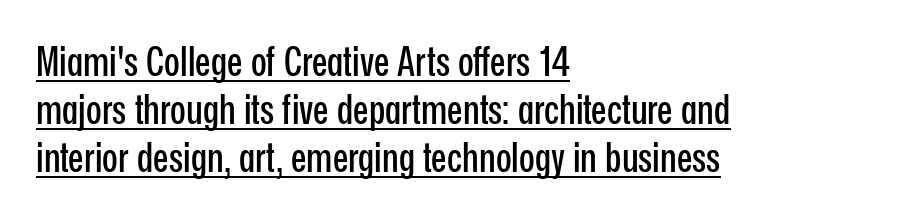
{"serif": "no", "italic": "no", "width": "condensed", "stroke_contrast": "low", "x_height": "medium", "monospaced": "no", "underline": "yes", "align": "left", "line_spacing_ratio": 1.17, "letter_spacing": "normal", "letter_spacing_em": 0.0, "glyph_px": 41}
